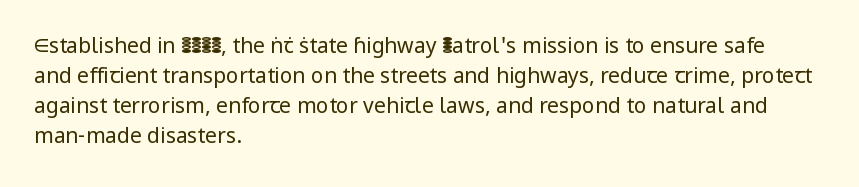
Q: Is the text bold? A: No.
Q: Is the text italic (slanted)? A: No, it is upright.
Q: Is the text underlined? A: No.
Q: How is the paragraph aligned? A: Left-aligned.
Q: Is the spacing between letters normal or unusually wide? A: Normal.
Q: Is the spacing between lines tight, normal or loose? A: Normal.
